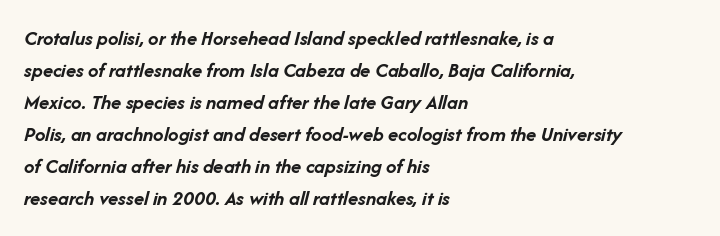
The image shows 21 px bold type, italic (leaning right); set left-aligned, normal line spacing (1.52x), normal letter spacing, not underlined.
